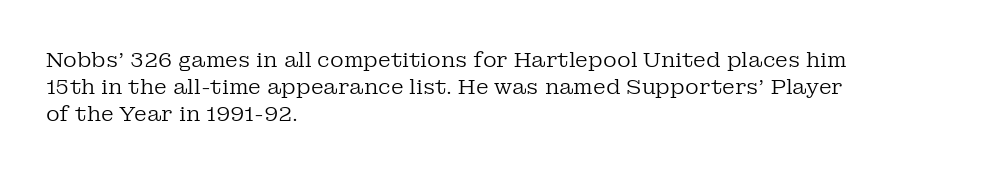
{"italic": "no", "bold": "no", "underline": "no", "align": "left", "line_spacing": "normal", "line_spacing_ratio": 1.29, "letter_spacing": "normal", "letter_spacing_em": 0.0, "glyph_px": 21}
